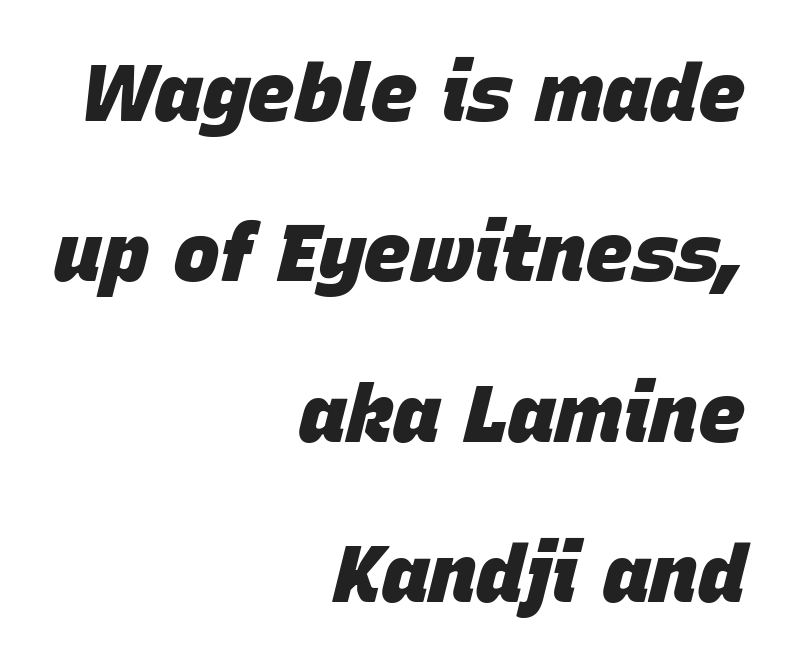
{"italic": "yes", "lean": "right", "slant_degrees": 15, "bold": "yes", "weight": "heavy", "width": "normal", "stroke_contrast": "low", "x_height": "large", "monospaced": "no", "underline": "no", "align": "right", "line_spacing": "loose", "line_spacing_ratio": 2.03, "letter_spacing": "normal", "letter_spacing_em": 0.0, "glyph_px": 79}
